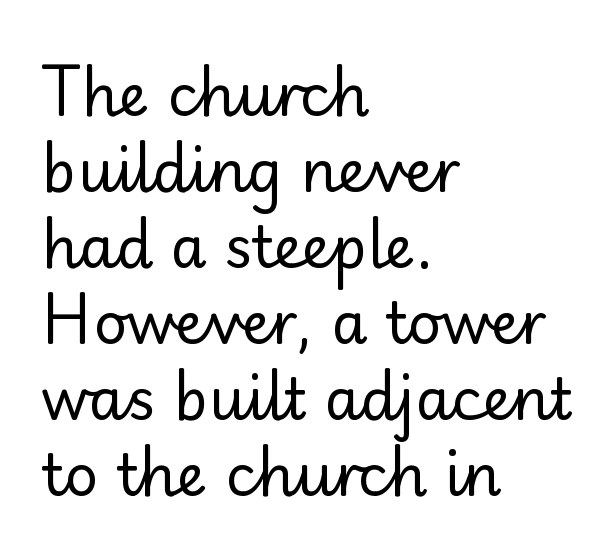
The image shows 58 px regular-weight sans-serif type, upright; set left-aligned, normal line spacing (1.31x), normal letter spacing, not underlined; low stroke contrast and a small x-height.
